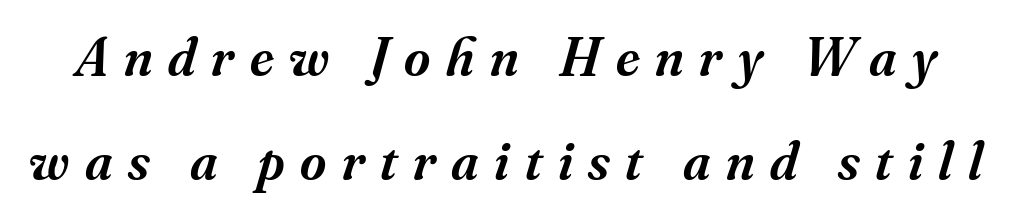
Q: Is the text bold? A: Semi-bold.
Q: Is the text italic (slanted)? A: Yes, it leans right by about 16 degrees.
Q: Is the typeface a serif or a sans-serif typeface? A: Serif.
Q: Is the text underlined? A: No.
Q: Is the spacing between letters normal or unusually wide? A: Unusually wide.
Q: Width (condensed, normal, or wide)? A: Normal.
Q: Stroke contrast? A: Medium.
Q: x-height? A: Small.
Q: Monospaced? A: No.
